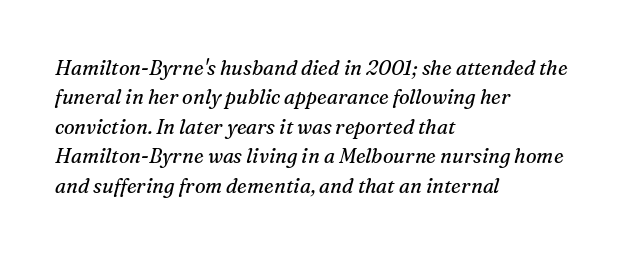
The image shows 20 px text type, italic (leaning right); set left-aligned, normal line spacing (1.47x), normal letter spacing, not underlined.
